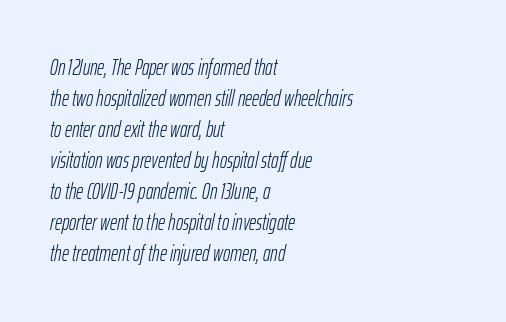
Q: Is the text bold? A: No.
Q: Is the text italic (slanted)? A: Yes, it leans right by about 12 degrees.
Q: Is the text underlined? A: No.
Q: How is the paragraph aligned? A: Left-aligned.
Q: Is the spacing between letters normal or unusually wide? A: Normal.
Q: Is the spacing between lines tight, normal or loose? A: Normal.
